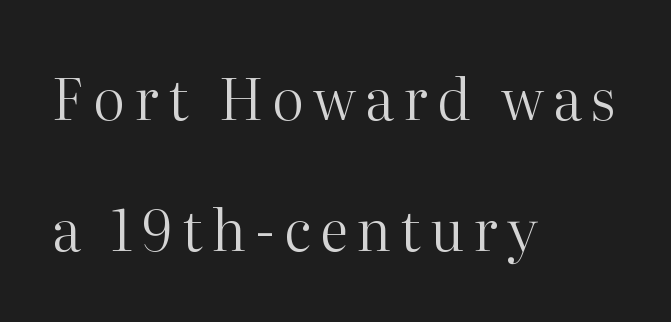
The image shows 57 px regular-weight serif type, upright; set left-aligned, loose line spacing (2.3x), not underlined; high stroke contrast and a medium x-height.
